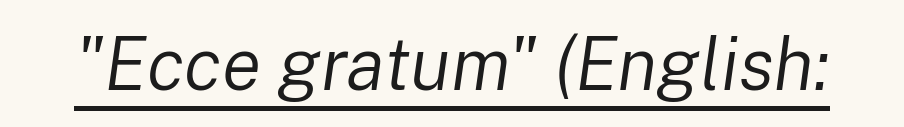
The image shows 73 px regular-weight type, italic (leaning right); set normal letter spacing, underlined; low stroke contrast and a medium x-height.
